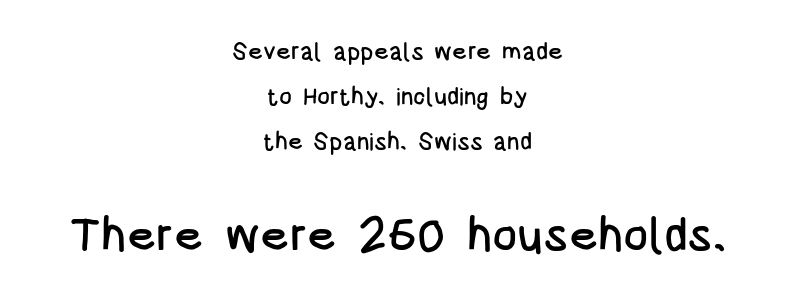
Q: Is the text italic (slanted)? A: No, it is upright.
Q: Is the typeface a serif or a sans-serif typeface? A: Sans-serif.
Q: Is the text underlined? A: No.
Q: How is the paragraph aligned? A: Centered.
Q: Is the spacing between letters normal or unusually wide? A: Normal.
Q: Which block of text is set in a larger size, the first (top) or the second (bottom)? A: The second (bottom) one.
Q: Width (condensed, normal, or wide)? A: Condensed.
Q: Stroke contrast? A: Low.
Q: x-height? A: Large.
Q: Monospaced? A: No.
